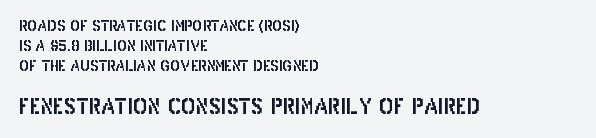
{"italic": "no", "underline": "no", "align": "left", "line_spacing": "normal", "line_spacing_ratio": 1.34, "letter_spacing": "normal", "letter_spacing_em": 0.0, "larger_block": "second", "size_ratio": 1.47, "glyph_px": 22}
